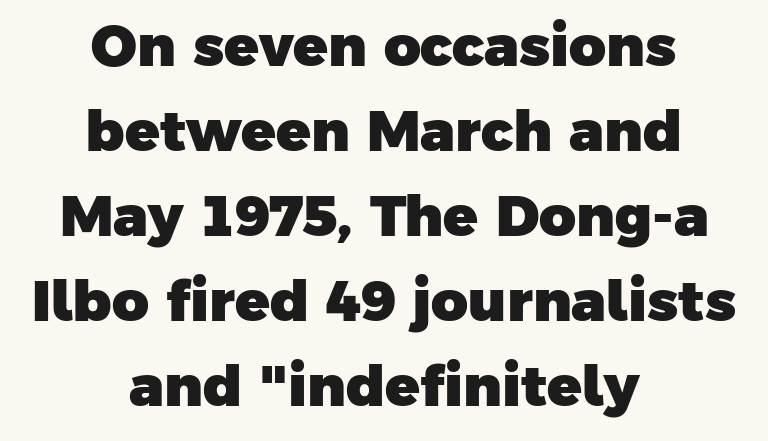
{"serif": "no", "bold": "yes", "weight": "heavy", "width": "normal", "stroke_contrast": "low", "x_height": "medium", "monospaced": "no", "underline": "no", "align": "center", "line_spacing": "normal", "line_spacing_ratio": 1.49, "letter_spacing": "normal", "letter_spacing_em": 0.0, "glyph_px": 57}
